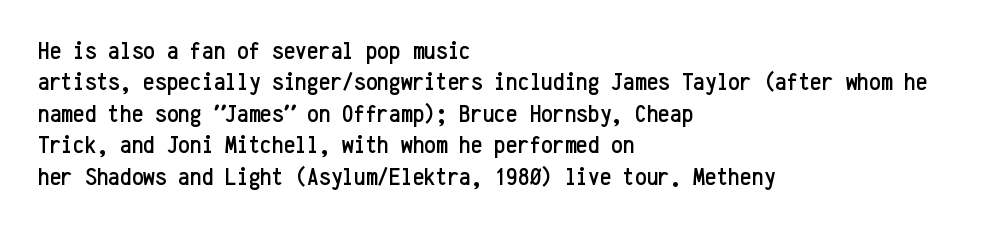
Tracking value appears to be zero — textbook default spacing. Rendered with straight, roman letterforms. Short and long lines alike share a common starting point at left. A bare baseline throughout the passage.
